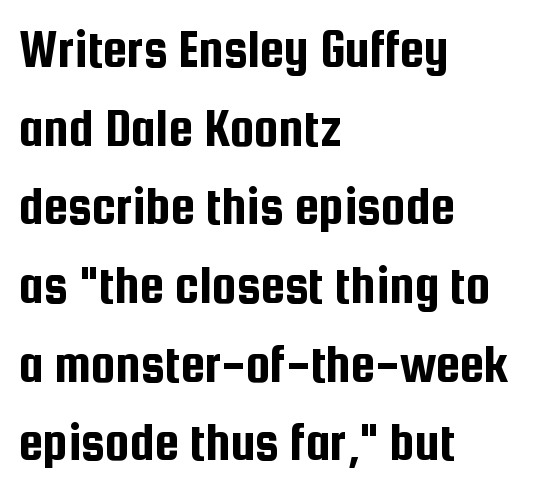
Q: Is the text italic (slanted)? A: No, it is upright.
Q: Is the typeface a serif or a sans-serif typeface? A: Sans-serif.
Q: Is the text underlined? A: No.
Q: How is the paragraph aligned? A: Left-aligned.
Q: Is the spacing between letters normal or unusually wide? A: Normal.
Q: Is the spacing between lines tight, normal or loose? A: Normal.
Q: Width (condensed, normal, or wide)? A: Condensed.
Q: Stroke contrast? A: Low.
Q: x-height? A: Medium.
Q: Monospaced? A: No.
